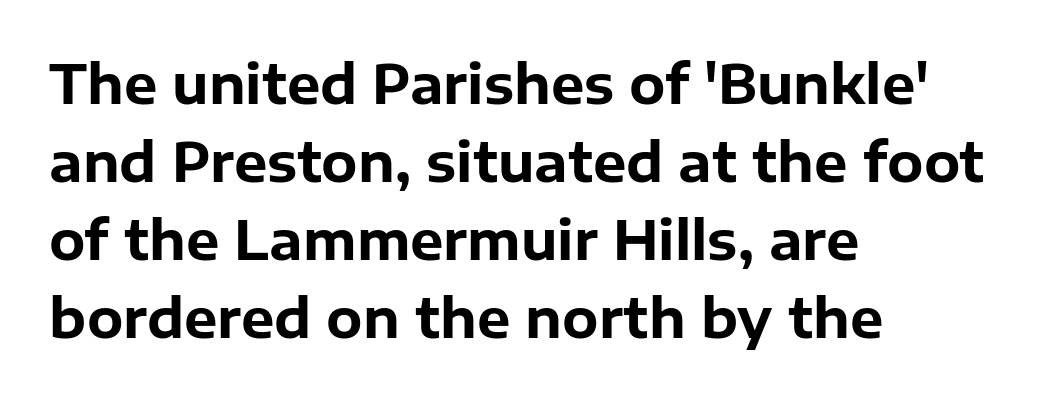
{"serif": "no", "italic": "no", "bold": "yes", "weight": "bold", "width": "normal", "stroke_contrast": "low", "x_height": "medium", "monospaced": "no", "underline": "no", "align": "left", "line_spacing": "normal", "line_spacing_ratio": 1.47, "letter_spacing": "normal", "letter_spacing_em": 0.0, "glyph_px": 53}
